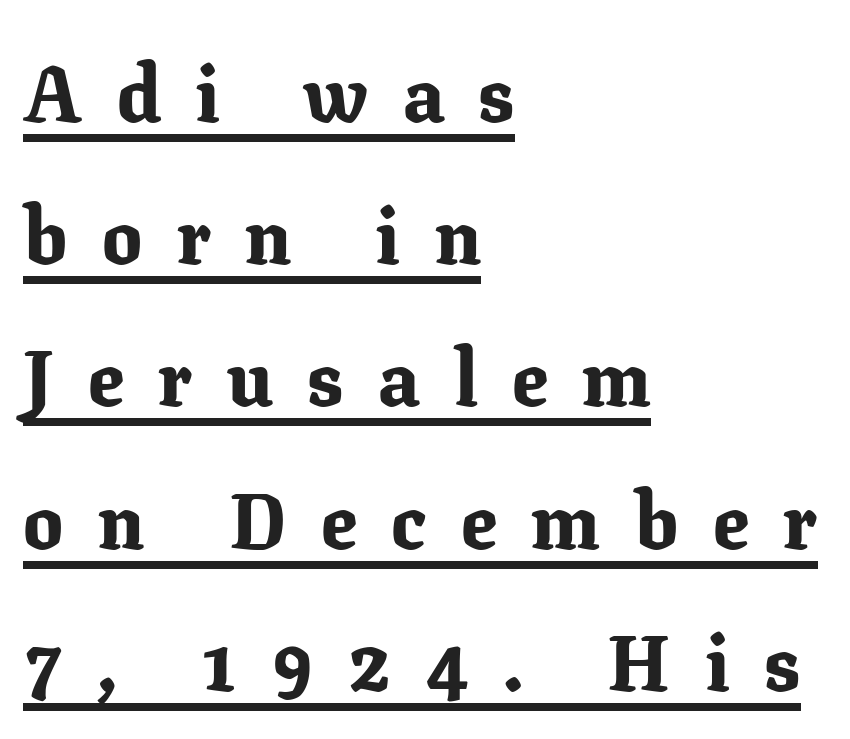
The image shows 79 px bold serif type, upright; set left-aligned, line spacing 1.8x, unusually wide letter spacing (+0.44 em), underlined; low stroke contrast and a medium x-height.
